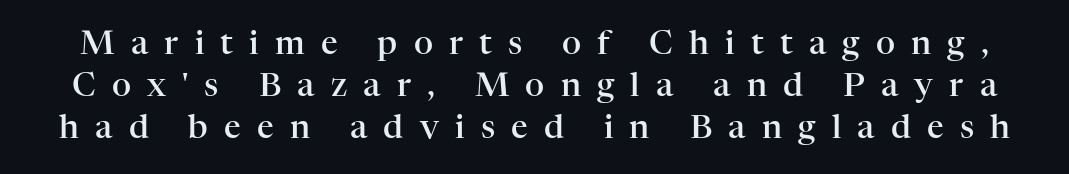
Q: Is the text bold? A: Semi-bold.
Q: Is the text italic (slanted)? A: No, it is upright.
Q: Is the typeface a serif or a sans-serif typeface? A: Serif.
Q: Is the text underlined? A: No.
Q: Is the spacing between letters normal or unusually wide? A: Unusually wide.
Q: Is the spacing between lines tight, normal or loose? A: Normal.
Q: Width (condensed, normal, or wide)? A: Normal.
Q: Stroke contrast? A: High.
Q: x-height? A: Medium.
Q: Monospaced? A: No.
